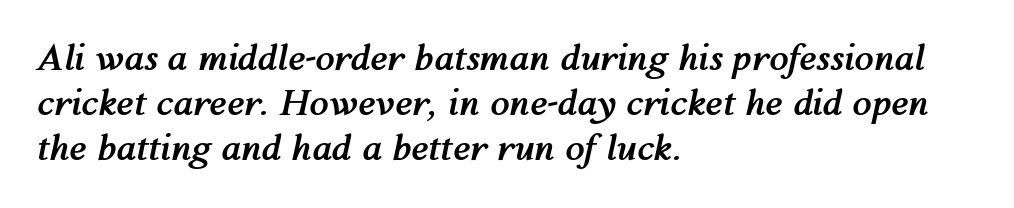
The image shows 35 px semibold type, italic (leaning right); set left-aligned, normal line spacing (1.28x), normal letter spacing, not underlined; medium stroke contrast and a medium x-height.
